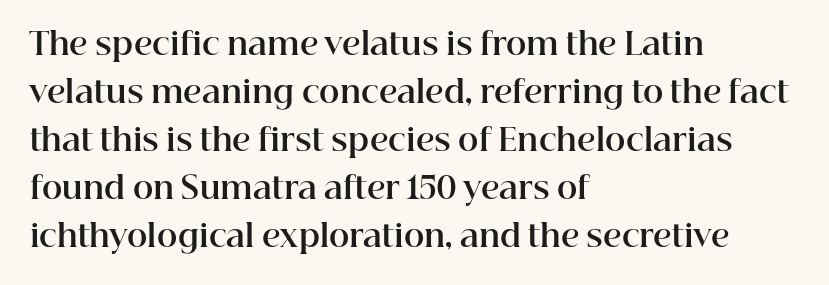
Q: Is the text bold? A: Yes.
Q: Is the text italic (slanted)? A: No, it is upright.
Q: Is the typeface a serif or a sans-serif typeface? A: Serif.
Q: Is the text underlined? A: No.
Q: How is the paragraph aligned? A: Left-aligned.
Q: Is the spacing between letters normal or unusually wide? A: Normal.
Q: Is the spacing between lines tight, normal or loose? A: Normal.
Q: Width (condensed, normal, or wide)? A: Normal.
Q: Stroke contrast? A: High.
Q: x-height? A: Medium.
Q: Monospaced? A: No.
